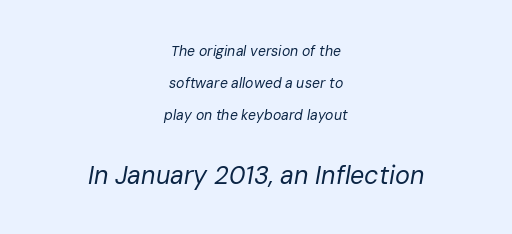
Q: Is the text bold? A: No.
Q: Is the text italic (slanted)? A: Yes, it leans right by about 10 degrees.
Q: Is the text underlined? A: No.
Q: How is the paragraph aligned? A: Centered.
Q: Is the spacing between letters normal or unusually wide? A: Normal.
Q: Is the spacing between lines tight, normal or loose? A: Loose.
Q: Which block of text is set in a larger size, the first (top) or the second (bottom)? A: The second (bottom) one.
